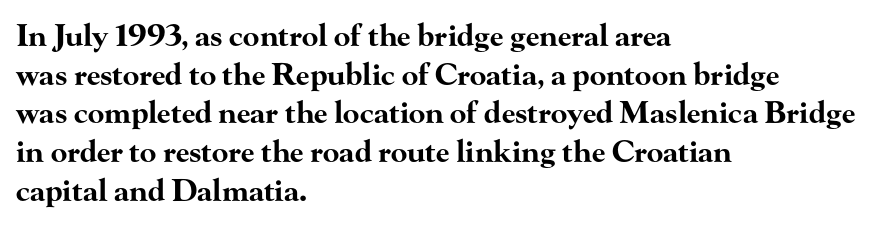
This is heavy type, rendered in bold. Character widths vary here, with narrow letters taking less room than wide ones. A typesetter would label this face a serif. Each line starts at the same left margin while the right side varies. Honestly, there is no underline to notice here at all. Look at the tracking — it's just the regular setting, nothing added.
